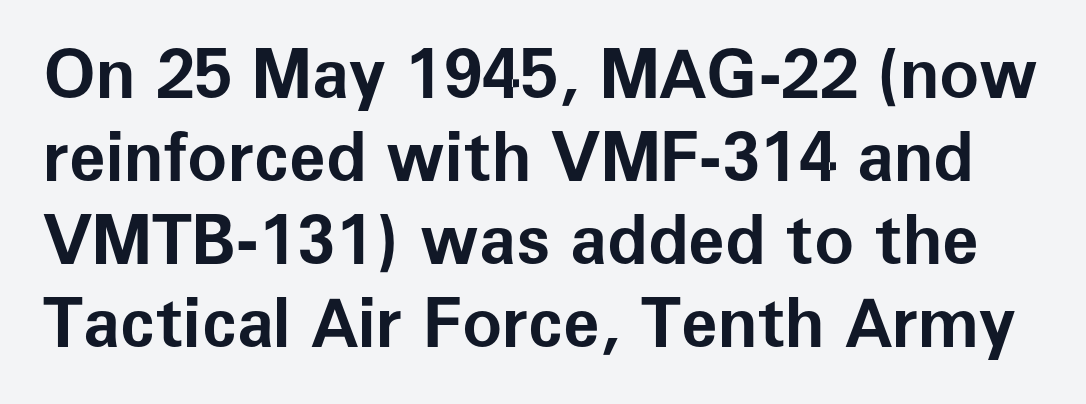
The passage shown has conventional tracking throughout. Is this a fixed-width face? No — the glyphs have proportional, varying widths. The type sits square on the baseline with zero lean. A bare baseline throughout the passage. A dark, heavy texture on the line: the type is bold. Look at the bottom of the vertical strokes: they stop flat, with no serifs.
